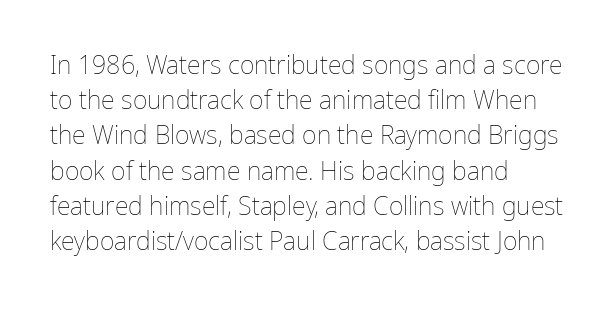
The image shows 25 px text type, upright; set left-aligned, normal line spacing (1.41x), normal letter spacing, not underlined.
